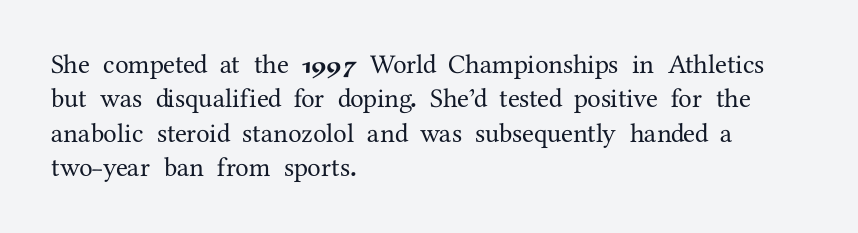
{"italic": "no", "underline": "no", "align": "left", "line_spacing": "normal", "line_spacing_ratio": 1.27, "letter_spacing": "normal", "letter_spacing_em": 0.0, "glyph_px": 27}
